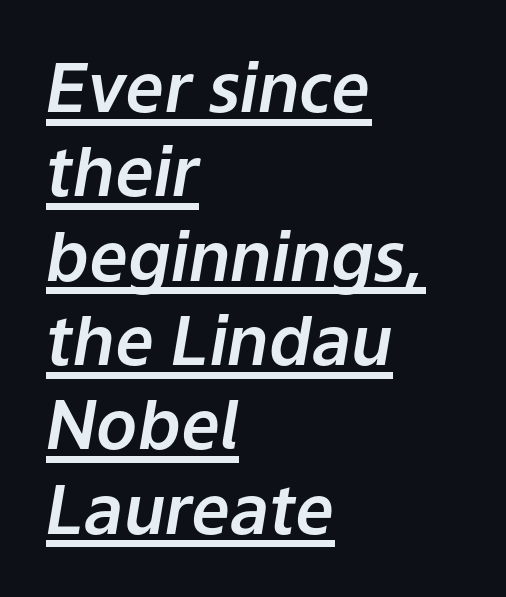
Notice how the stems are inclined rather than vertical — that's the hallmark of italics. The words here are underlined. Think of a printed novel: that variable character pitch is what you see here. Does extra space separate the letters? No, they use regular spacing. Every row of glyphs begins at an identical x-position on the left.
